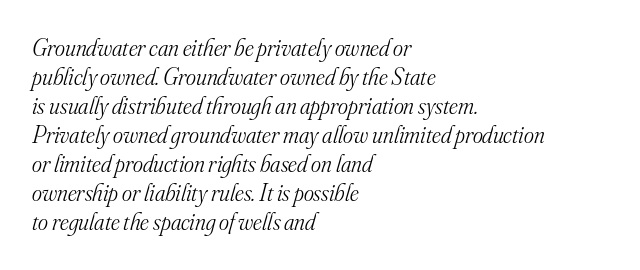
{"italic": "yes", "lean": "right", "slant_degrees": 16, "bold": "no", "underline": "no", "align": "left", "line_spacing_ratio": 1.21, "letter_spacing": "normal", "letter_spacing_em": 0.0, "glyph_px": 24}
